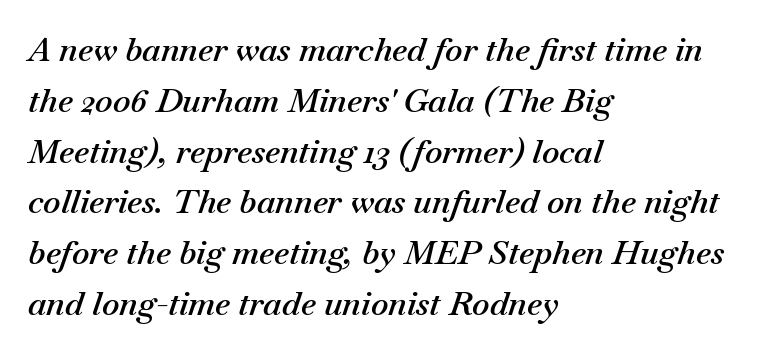
The image shows 33 px semibold type, italic (leaning right); set left-aligned, normal line spacing (1.54x), normal letter spacing, not underlined; medium stroke contrast and a small x-height.
